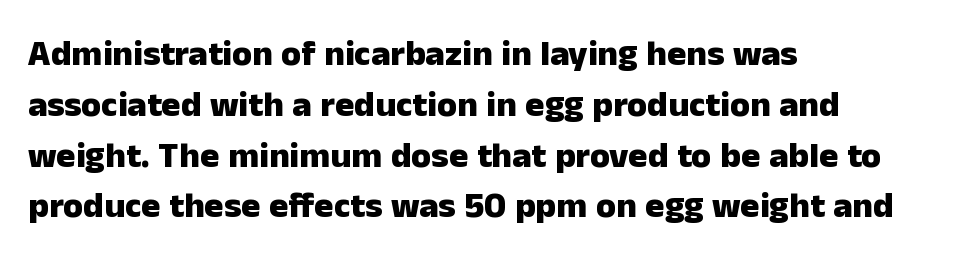
Q: Is the text bold? A: Yes.
Q: Is the text italic (slanted)? A: No, it is upright.
Q: Is the typeface a serif or a sans-serif typeface? A: Sans-serif.
Q: Is the text underlined? A: No.
Q: How is the paragraph aligned? A: Left-aligned.
Q: Is the spacing between letters normal or unusually wide? A: Normal.
Q: Is the spacing between lines tight, normal or loose? A: Normal.
Q: Width (condensed, normal, or wide)? A: Normal.
Q: Stroke contrast? A: Low.
Q: x-height? A: Medium.
Q: Monospaced? A: No.
